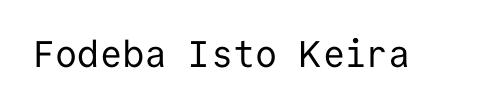
{"serif": "no", "italic": "no", "bold": "no", "weight": "regular", "width": "normal", "stroke_contrast": "low", "x_height": "medium", "monospaced": "yes", "underline": "no", "letter_spacing": "normal", "letter_spacing_em": 0.0, "glyph_px": 37}
